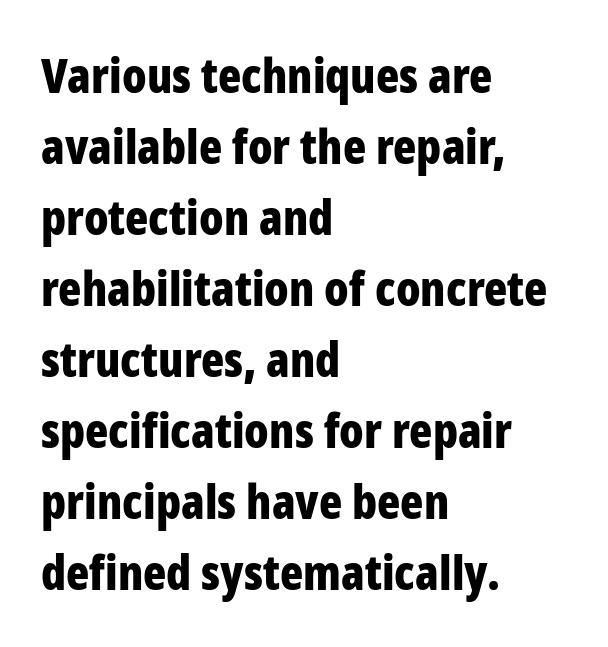
The image shows 48 px bold, condensed sans-serif type, upright; set left-aligned, normal line spacing (1.48x), normal letter spacing, not underlined; low stroke contrast and a medium x-height.
